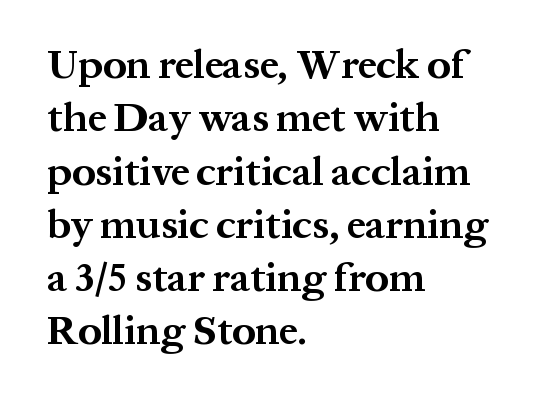
The image shows 41 px bold serif type, upright; set left-aligned, normal line spacing (1.3x), normal letter spacing, not underlined; medium stroke contrast and a medium x-height.
